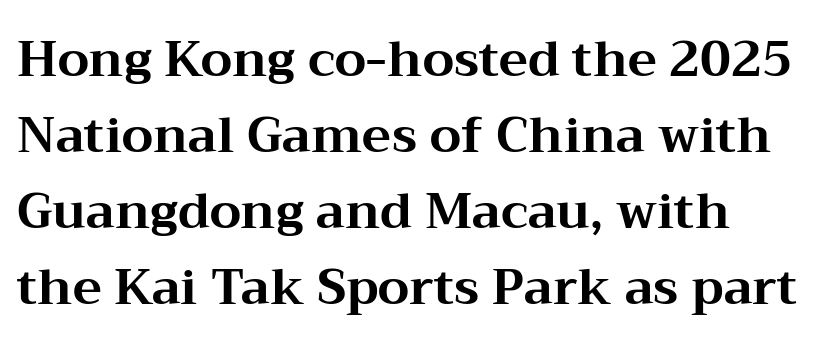
Each word holds together tightly as a unit, with standard inter-letter gaps. Think of a printed novel: that variable character pitch is what you see here. As a designer I'd log this as weight 700, bold. A typesetter would call this leading conventional body-copy spacing.
